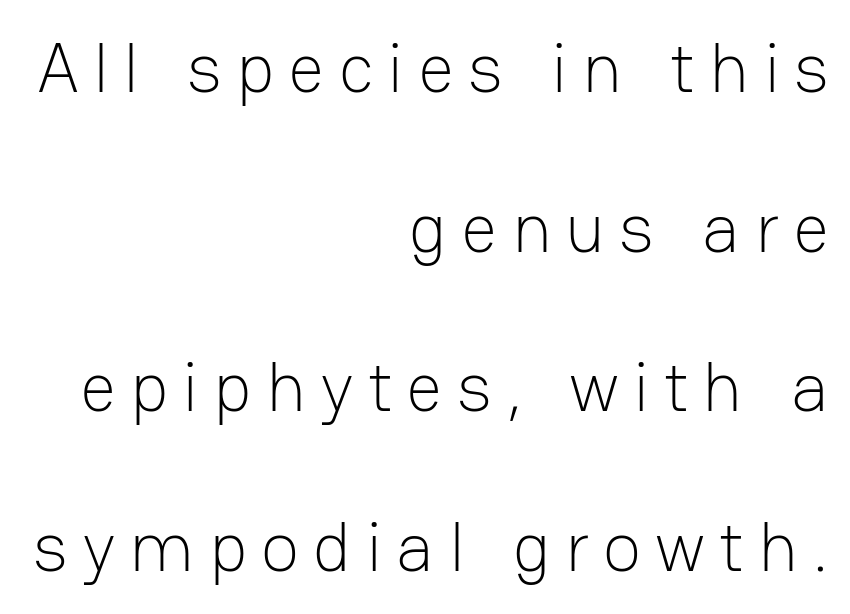
{"serif": "no", "italic": "no", "bold": "no", "weight": "light", "width": "normal", "stroke_contrast": "low", "x_height": "medium", "monospaced": "no", "underline": "no", "align": "right", "line_spacing": "loose", "line_spacing_ratio": 2.25, "letter_spacing": "wide", "letter_spacing_em": 0.2, "glyph_px": 71}
